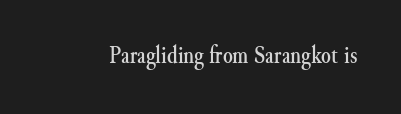
The image shows 25 px text type, upright; set normal letter spacing, not underlined.
